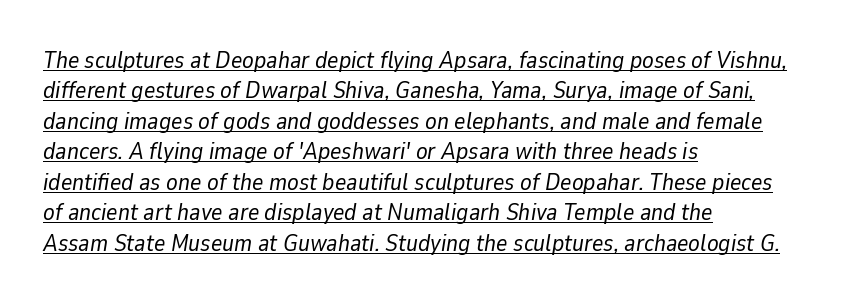
{"italic": "yes", "lean": "right", "slant_degrees": 9, "bold": "no", "underline": "yes", "align": "left", "line_spacing": "normal", "line_spacing_ratio": 1.27, "letter_spacing": "normal", "letter_spacing_em": 0.0, "glyph_px": 24}
